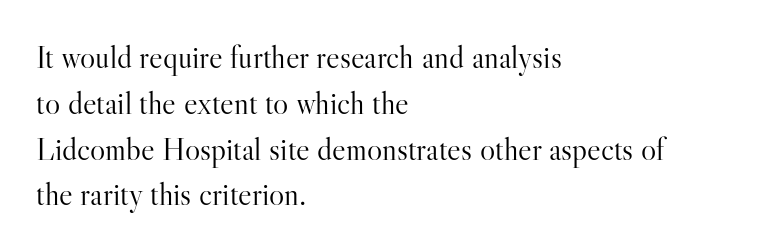
Q: Is the text bold? A: No.
Q: Is the text italic (slanted)? A: No, it is upright.
Q: Is the typeface a serif or a sans-serif typeface? A: Serif.
Q: Is the text underlined? A: No.
Q: How is the paragraph aligned? A: Left-aligned.
Q: Is the spacing between letters normal or unusually wide? A: Normal.
Q: Is the spacing between lines tight, normal or loose? A: Normal.
Q: Width (condensed, normal, or wide)? A: Normal.
Q: Stroke contrast? A: High.
Q: x-height? A: Small.
Q: Monospaced? A: No.
